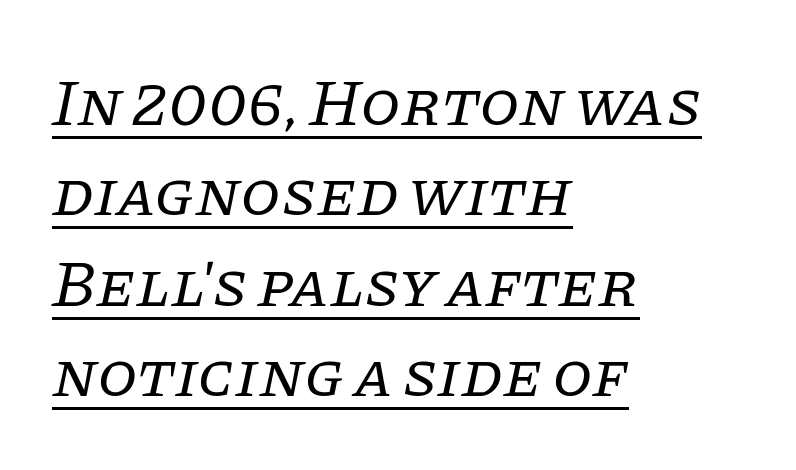
The image shows 65 px regular-weight serif type, italic (leaning right); set left-aligned, normal line spacing (1.39x), normal letter spacing, underlined; low stroke contrast and a large x-height.
